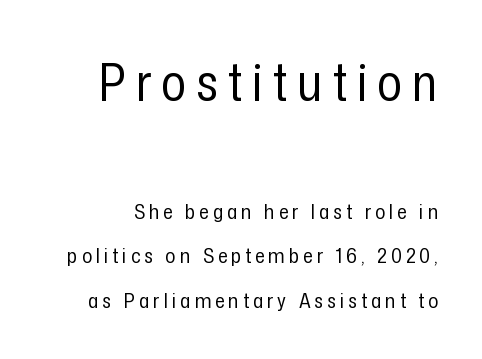
The image shows 52 px regular-weight, condensed sans-serif type, upright; set loose line spacing (2.12x), not underlined; the first (top) block is 2.48x larger; low stroke contrast and a medium x-height.
